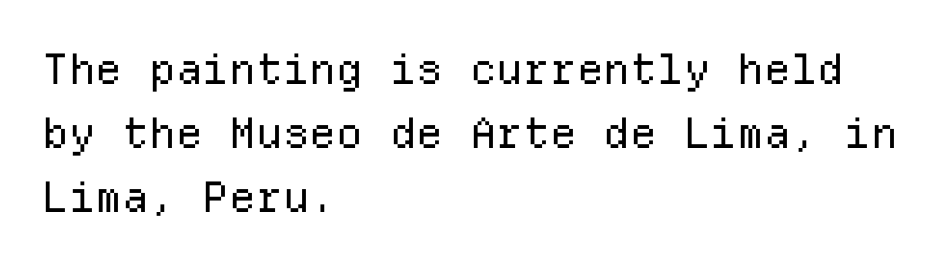
The foot of each line stays bare and open. Nope, no serifs anywhere on these letters. Is the block centered? No — it sits flush against the left margin. The passage shown is typed in a monospace face where columns stay perfectly aligned. Each new line begins a customary step beneath the previous one. The passage shown has conventional tracking throughout.
